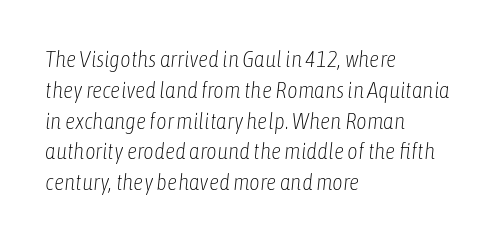
{"italic": "yes", "lean": "right", "slant_degrees": 6, "bold": "no", "underline": "no", "align": "left", "line_spacing": "normal", "line_spacing_ratio": 1.34, "letter_spacing": "normal", "letter_spacing_em": 0.0, "glyph_px": 23}
